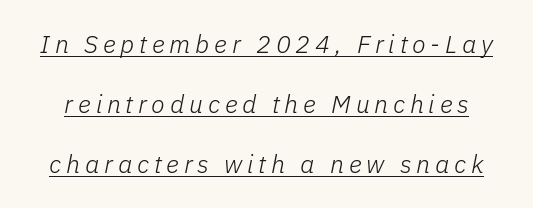
Q: Is the text bold? A: No.
Q: Is the text italic (slanted)? A: Yes, it leans right by about 11 degrees.
Q: Is the text underlined? A: Yes.
Q: Is the spacing between lines tight, normal or loose? A: Loose.
